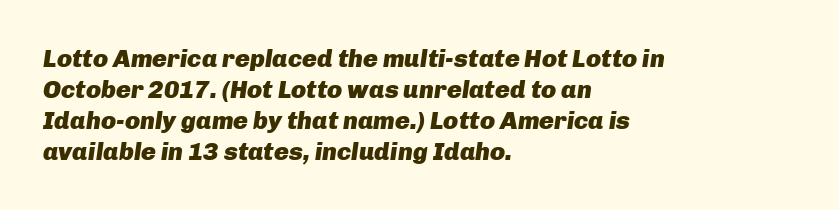
{"italic": "yes", "lean": "right", "slant_degrees": 8, "bold": "yes", "underline": "no", "align": "left", "line_spacing_ratio": 1.24, "letter_spacing": "normal", "letter_spacing_em": 0.0, "glyph_px": 25}
